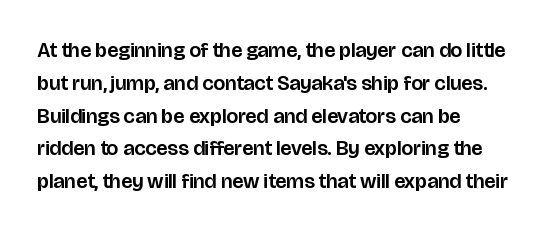
{"italic": "no", "underline": "no", "align": "left", "line_spacing": "normal", "line_spacing_ratio": 1.56, "letter_spacing": "normal", "letter_spacing_em": 0.0, "glyph_px": 21}
